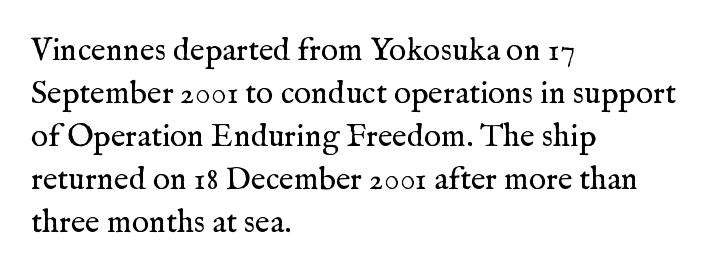
{"serif": "yes", "italic": "no", "bold": "no", "weight": "regular", "width": "normal", "stroke_contrast": "medium", "x_height": "medium", "monospaced": "no", "underline": "no", "align": "left", "line_spacing": "normal", "line_spacing_ratio": 1.34, "letter_spacing": "normal", "letter_spacing_em": 0.0, "glyph_px": 32}
